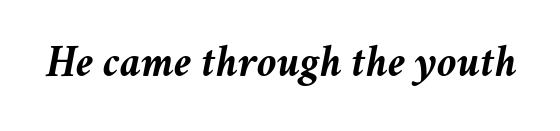
The lettering tilts uniformly, giving the passage an italic look. Emphasis by weight is at full strength: bold. Honestly, the letter spacing is just normal — you wouldn't notice it. You could not count columns in this text — the font is proportionally spaced.
